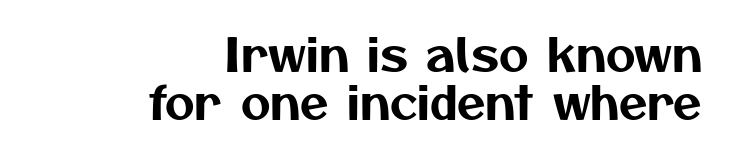
{"serif": "no", "width": "normal", "stroke_contrast": "medium", "x_height": "medium", "monospaced": "no", "underline": "no", "align": "right", "line_spacing": "tight", "line_spacing_ratio": 1.05, "letter_spacing": "normal", "letter_spacing_em": 0.0, "glyph_px": 46}
